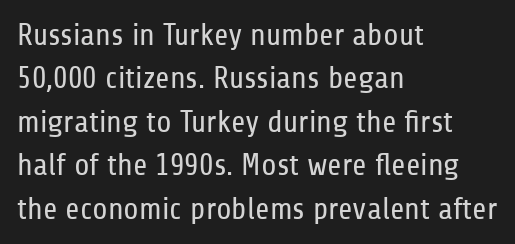
The image shows 31 px regular-weight, condensed sans-serif type, upright; set left-aligned, normal line spacing (1.4x), normal letter spacing, not underlined; low stroke contrast and a medium x-height.
